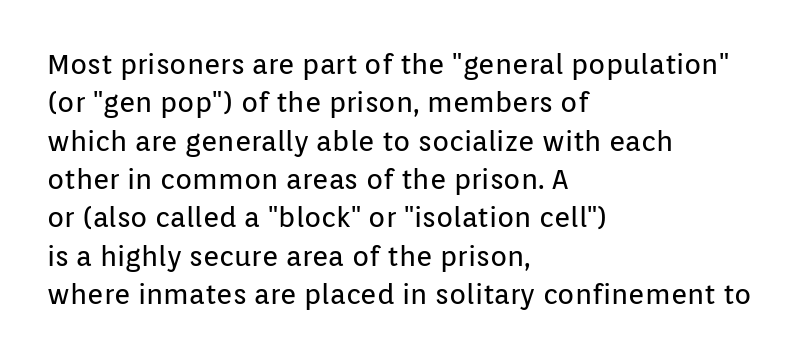
Q: Is the text bold? A: No.
Q: Is the text italic (slanted)? A: No, it is upright.
Q: Is the typeface a serif or a sans-serif typeface? A: Sans-serif.
Q: Is the text underlined? A: No.
Q: How is the paragraph aligned? A: Left-aligned.
Q: Is the spacing between letters normal or unusually wide? A: Normal.
Q: Is the spacing between lines tight, normal or loose? A: Normal.
Q: Width (condensed, normal, or wide)? A: Normal.
Q: Stroke contrast? A: Low.
Q: x-height? A: Medium.
Q: Monospaced? A: No.
